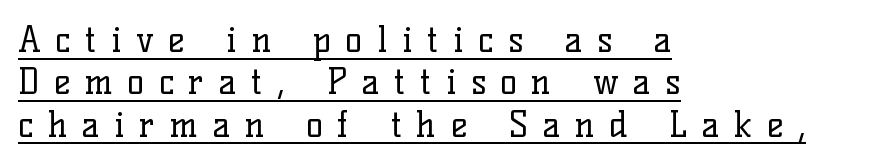
The image shows 35 px regular-weight serif type, upright; set left-aligned, line spacing 1.21x, unusually wide letter spacing (+0.42 em), underlined; low stroke contrast and a medium x-height.
